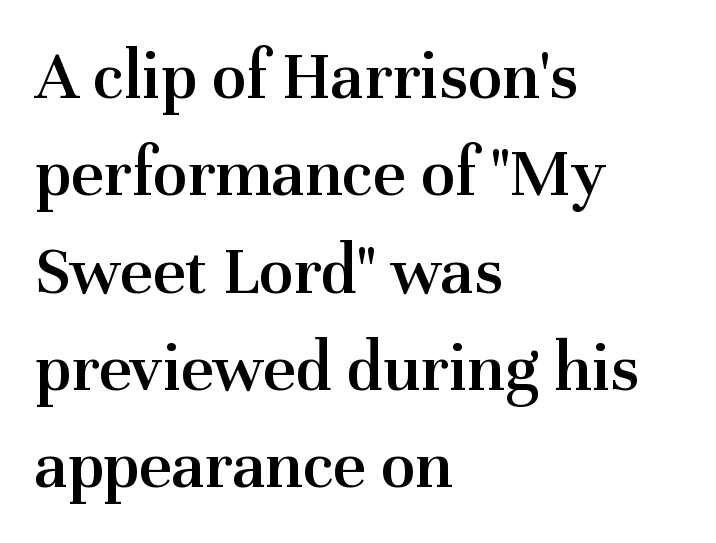
Q: Is the text bold? A: Semi-bold.
Q: Is the text italic (slanted)? A: No, it is upright.
Q: Is the typeface a serif or a sans-serif typeface? A: Serif.
Q: Is the text underlined? A: No.
Q: How is the paragraph aligned? A: Left-aligned.
Q: Is the spacing between letters normal or unusually wide? A: Normal.
Q: Is the spacing between lines tight, normal or loose? A: Normal.
Q: Width (condensed, normal, or wide)? A: Normal.
Q: Stroke contrast? A: Medium.
Q: x-height? A: Medium.
Q: Monospaced? A: No.
